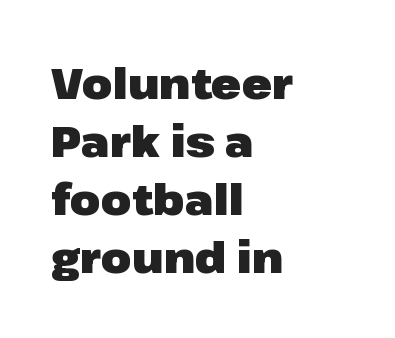
The image shows 44 px heavy sans-serif type, upright; set left-aligned, normal line spacing (1.32x), normal letter spacing, not underlined; low stroke contrast and a medium x-height.
